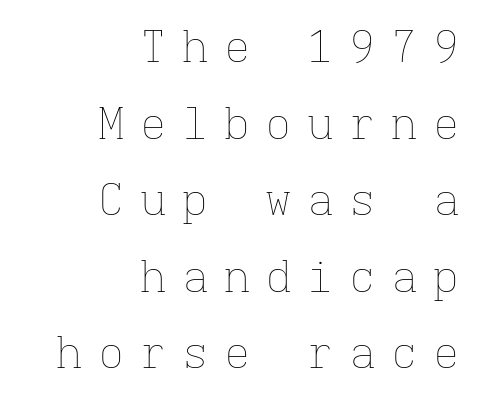
The letters march in equal steps, a hallmark of fixed-pitch type. The letters look calm and open, with moderate or lighter stems. Is the block centered? No — it sits flush against the right margin. The baseline area is clear. Is the letter spacing exaggerated? Yes — the characters are pushed far apart. Quick note: not italic, upright.
